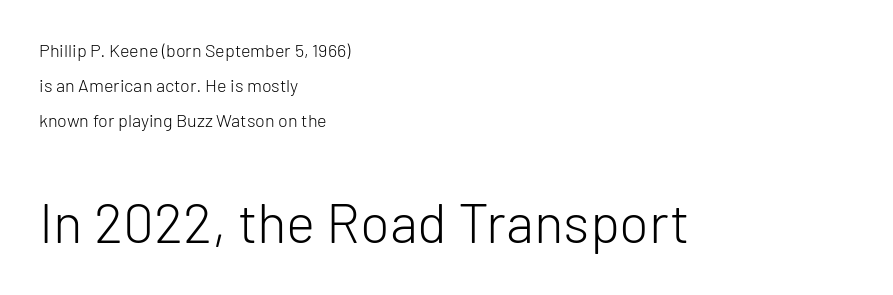
Q: Is the text bold? A: No.
Q: Is the text italic (slanted)? A: No, it is upright.
Q: Is the typeface a serif or a sans-serif typeface? A: Sans-serif.
Q: Is the text underlined? A: No.
Q: How is the paragraph aligned? A: Left-aligned.
Q: Is the spacing between letters normal or unusually wide? A: Normal.
Q: Is the spacing between lines tight, normal or loose? A: Loose.
Q: Which block of text is set in a larger size, the first (top) or the second (bottom)? A: The second (bottom) one.
Q: Width (condensed, normal, or wide)? A: Normal.
Q: Stroke contrast? A: Low.
Q: x-height? A: Medium.
Q: Monospaced? A: No.
